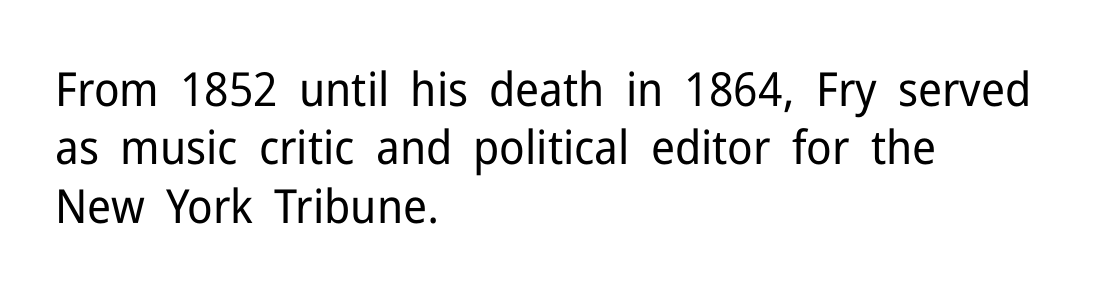
The typography opts for an upright posture over an oblique one. Clear beneath every line of the passage. Stroke mass is kept to a normal reading level or below. Letter spacing: default.
